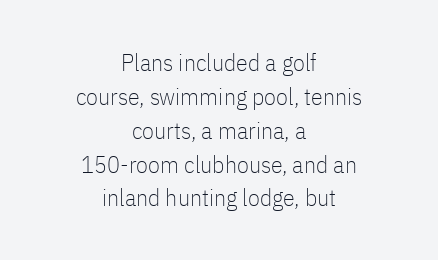
The image shows 24 px text type, upright; set centered, normal line spacing (1.41x), normal letter spacing, not underlined.
